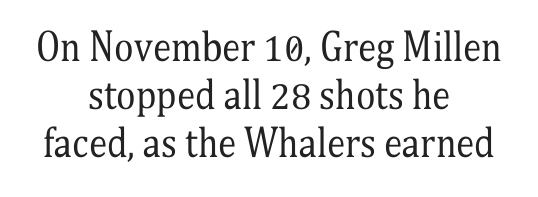
Teacher's note: observe the equal gaps on both sides — that is centered alignment. This sample uses a serif face. Varying glyph widths throughout — classic text-font behaviour. Weight: in the light-to-regular range. A roman cut, with each character standing at attention.
